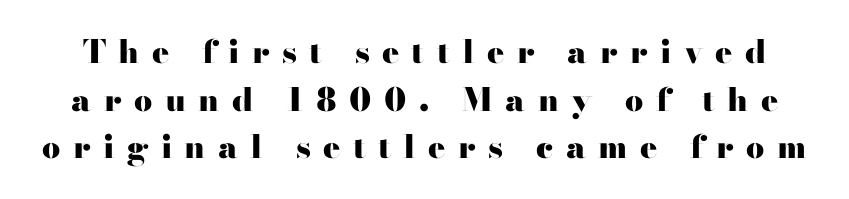
{"serif": "yes", "italic": "no", "bold": "yes", "weight": "heavy", "width": "wide", "stroke_contrast": "high", "x_height": "small", "monospaced": "no", "underline": "no", "line_spacing": "normal", "line_spacing_ratio": 1.49, "letter_spacing": "wide", "letter_spacing_em": 0.39, "glyph_px": 32}
